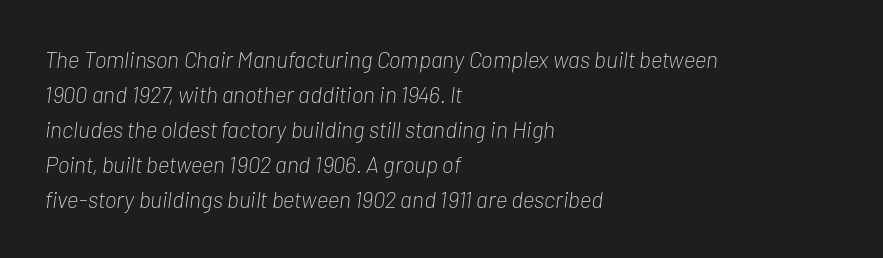
The letterforms sit at book weight or below. The space directly below the letters is spotless. Short note: letters normally spaced. Emphasis-style slanted type is in use. Successive baselines arrive at the customary interval. Horizontal alignment here is leftward, the default for most running prose.
